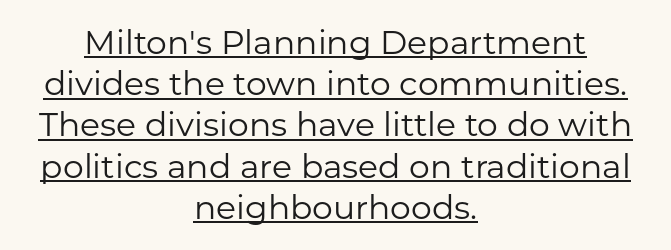
The image shows 33 px regular-weight sans-serif type, upright; set centered, normal line spacing (1.25x), normal letter spacing, underlined; low stroke contrast and a medium x-height.
